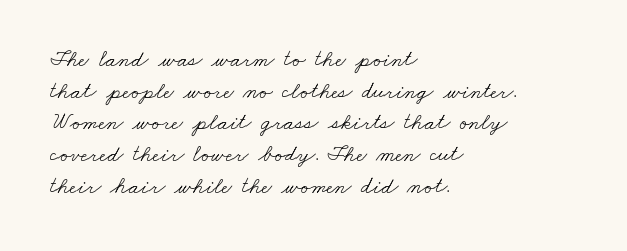
No letter is thick-stroked: the sample isn't bold. If you measured baseline to baseline, you'd find a middling distance. Check the space under the baseline: it is left empty. Where is the straight margin? On the left.
